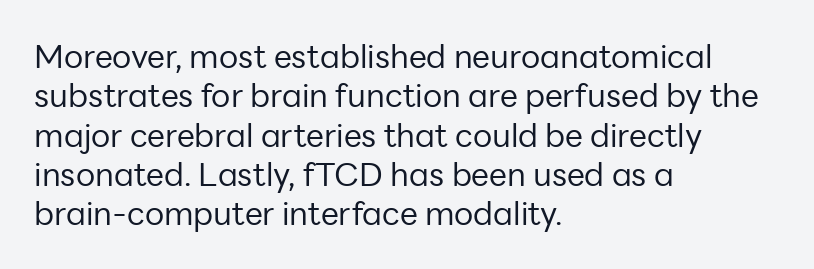
Q: Is the text bold? A: No.
Q: Is the text italic (slanted)? A: No, it is upright.
Q: Is the typeface a serif or a sans-serif typeface? A: Sans-serif.
Q: Is the text underlined? A: No.
Q: How is the paragraph aligned? A: Left-aligned.
Q: Is the spacing between letters normal or unusually wide? A: Normal.
Q: Width (condensed, normal, or wide)? A: Normal.
Q: Stroke contrast? A: Low.
Q: x-height? A: Medium.
Q: Monospaced? A: No.
